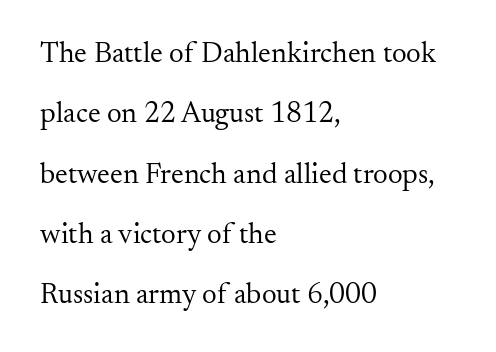
{"serif": "yes", "italic": "no", "bold": "no", "weight": "regular", "width": "normal", "stroke_contrast": "medium", "x_height": "small", "monospaced": "no", "underline": "no", "align": "left", "line_spacing": "loose", "line_spacing_ratio": 2.08, "letter_spacing": "normal", "letter_spacing_em": 0.0, "glyph_px": 29}
